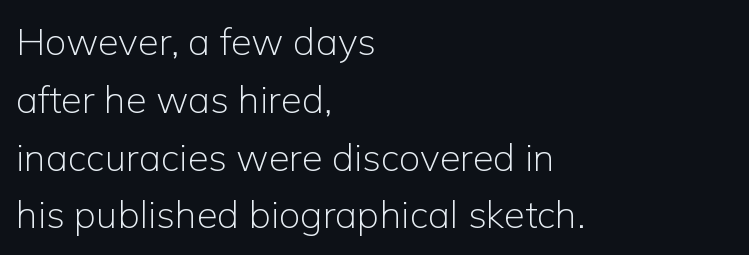
{"serif": "no", "italic": "no", "bold": "no", "weight": "light", "width": "normal", "stroke_contrast": "low", "x_height": "medium", "monospaced": "no", "underline": "no", "align": "left", "line_spacing": "normal", "line_spacing_ratio": 1.52, "letter_spacing": "normal", "letter_spacing_em": 0.0, "glyph_px": 38}
